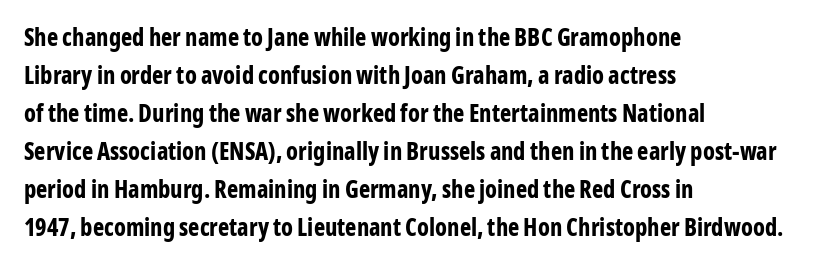
{"italic": "no", "bold": "yes", "underline": "no", "align": "left", "line_spacing": "normal", "line_spacing_ratio": 1.58, "letter_spacing": "normal", "letter_spacing_em": 0.0, "glyph_px": 24}
